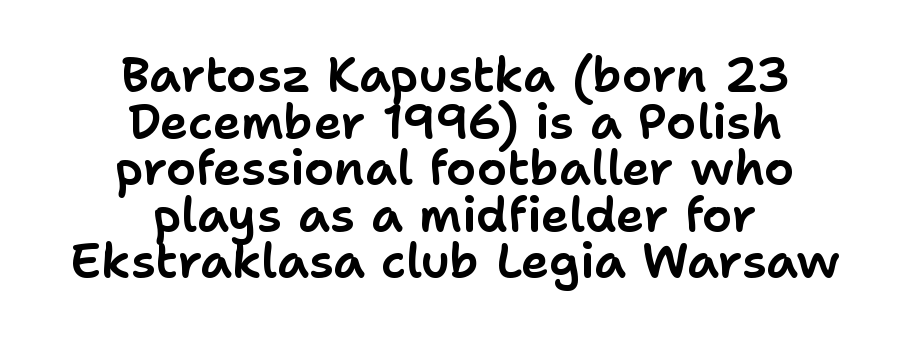
Q: Is the text italic (slanted)? A: No, it is upright.
Q: Is the typeface a serif or a sans-serif typeface? A: Sans-serif.
Q: Is the text underlined? A: No.
Q: How is the paragraph aligned? A: Centered.
Q: Is the spacing between letters normal or unusually wide? A: Normal.
Q: Is the spacing between lines tight, normal or loose? A: Tight.
Q: Width (condensed, normal, or wide)? A: Normal.
Q: Stroke contrast? A: Low.
Q: x-height? A: Medium.
Q: Monospaced? A: No.
